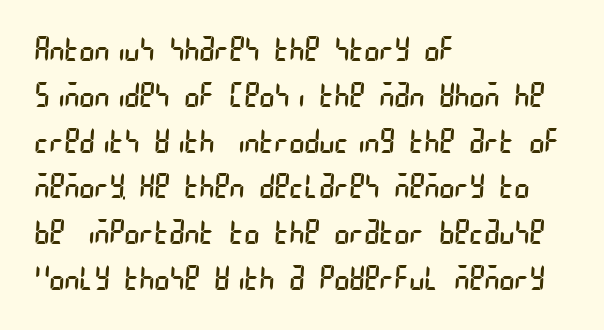
Q: Is the text bold? A: No.
Q: Is the typeface a serif or a sans-serif typeface? A: Sans-serif.
Q: Is the text underlined? A: No.
Q: How is the paragraph aligned? A: Left-aligned.
Q: Is the spacing between letters normal or unusually wide? A: Normal.
Q: Is the spacing between lines tight, normal or loose? A: Normal.
Q: Width (condensed, normal, or wide)? A: Condensed.
Q: Stroke contrast? A: Low.
Q: x-height? A: Large.
